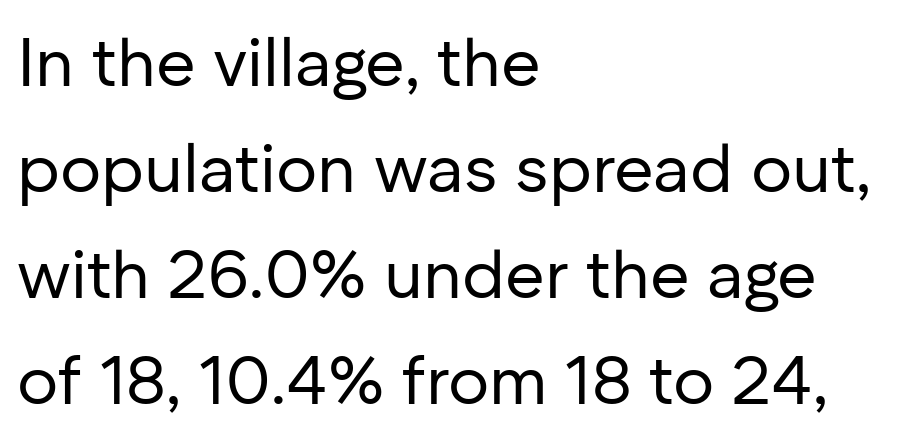
The tracking reads as untouched default to a designer's eye. Do the characters align in a grid? No, the font is proportional. Notice how the stems are strictly vertical — no italics here. Ink coverage per letter is moderate at most.
